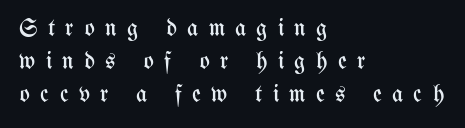
Q: Is the text bold? A: No.
Q: Is the text italic (slanted)? A: No, it is upright.
Q: Is the text underlined? A: No.
Q: How is the paragraph aligned? A: Left-aligned.
Q: Is the spacing between letters normal or unusually wide? A: Unusually wide.
Q: Is the spacing between lines tight, normal or loose? A: Normal.
